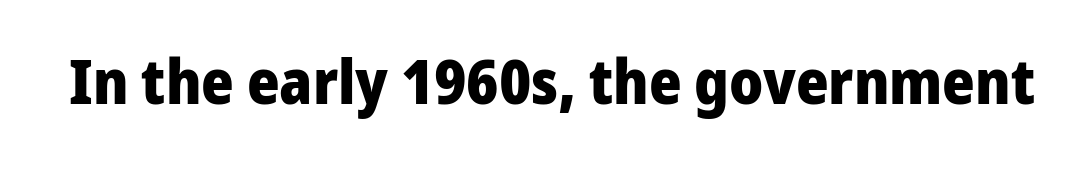
Q: Is the text bold? A: Yes.
Q: Is the text italic (slanted)? A: No, it is upright.
Q: Is the typeface a serif or a sans-serif typeface? A: Sans-serif.
Q: Is the text underlined? A: No.
Q: Is the spacing between letters normal or unusually wide? A: Normal.
Q: Width (condensed, normal, or wide)? A: Normal.
Q: Stroke contrast? A: Low.
Q: x-height? A: Medium.
Q: Monospaced? A: No.
